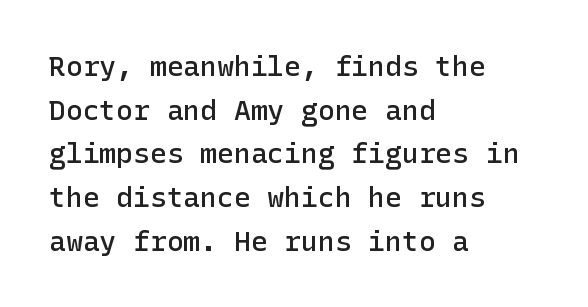
The image shows 28 px semibold sans-serif type, upright; set left-aligned, normal line spacing (1.56x), normal letter spacing, not underlined; low stroke contrast and a medium x-height.
